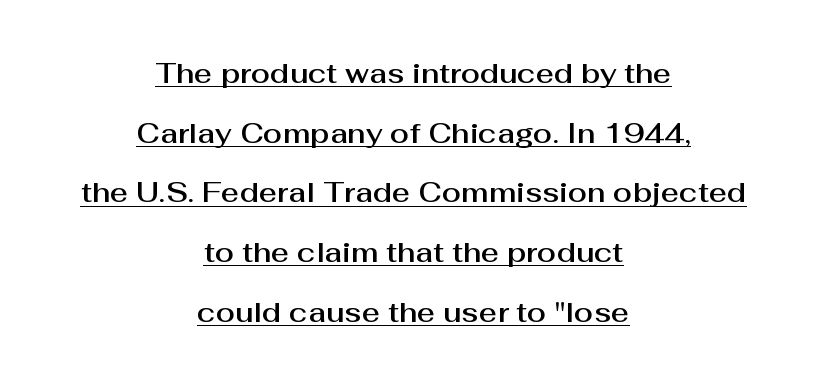
Honestly, the underline is the first thing you notice here. The specimen reads as upright at a glance. This sample uses a sans-serif face. Do the characters align in a grid? No, the font is proportional. Compared with typical paragraphs, the rows here are farther apart. Glyph-to-glyph distance matches everyday printed text.
